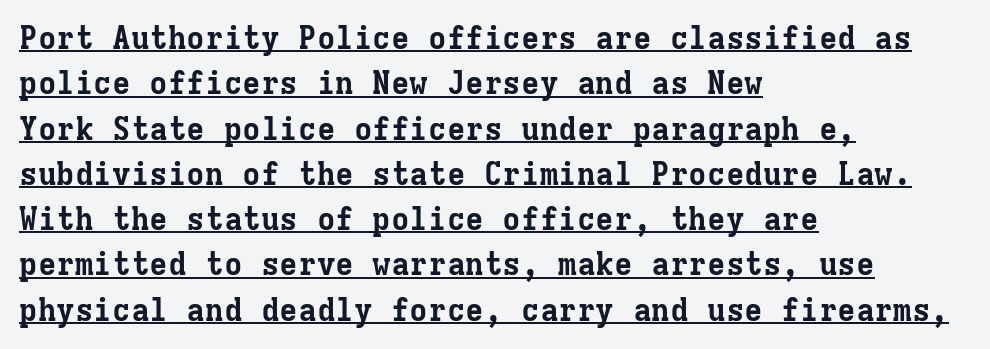
The image shows 31 px bold serif type, upright, monospaced; set left-aligned, normal line spacing (1.46x), normal letter spacing, underlined; low stroke contrast and a medium x-height.
